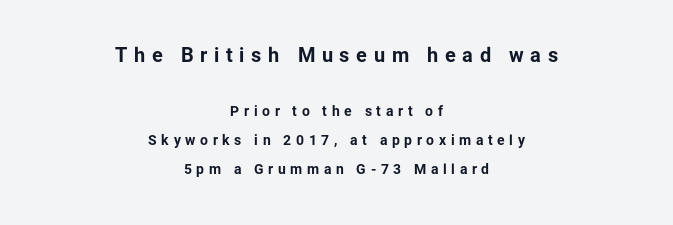
You can tell it's not italic because the verticals are truly vertical. Does the weight exceed regular? Yes, all the way to bold. This sample uses expanded letter spacing, leaving extra air between glyphs. Underlining? Definitely not there. Compared with typical paragraphs, the rows here are farther apart.
